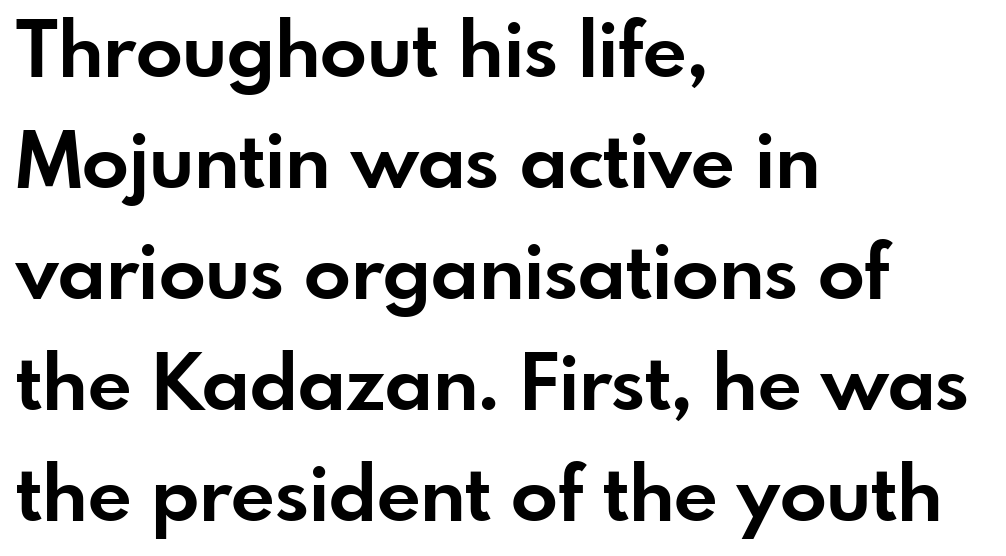
{"serif": "no", "italic": "no", "bold": "yes", "weight": "bold", "width": "normal", "stroke_contrast": "low", "x_height": "small", "monospaced": "no", "underline": "no", "align": "left", "line_spacing": "normal", "line_spacing_ratio": 1.44, "letter_spacing": "normal", "letter_spacing_em": 0.0, "glyph_px": 77}
